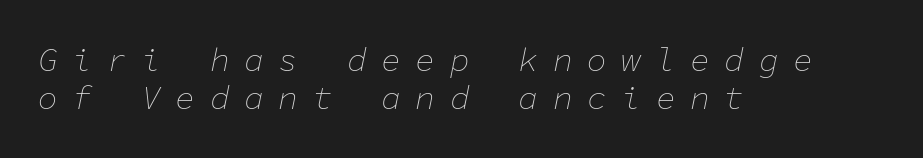
The image shows 33 px thin type, italic (leaning right), monospaced; set left-aligned, line spacing 1.16x, unusually wide letter spacing (+0.44 em), not underlined; low stroke contrast and a medium x-height.
